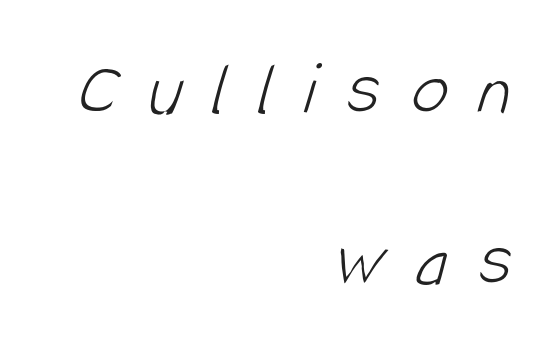
The image shows 76 px light, condensed sans-serif type; set right-aligned, loose line spacing (2.25x), unusually wide letter spacing (+0.4 em), not underlined; low stroke contrast and a large x-height.
